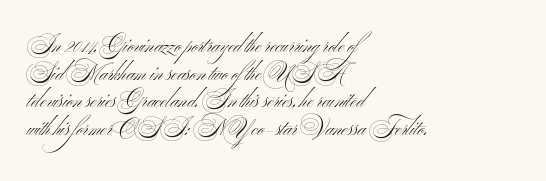
The image shows 21 px text type; set left-aligned, normal line spacing (1.32x), normal letter spacing, not underlined.
